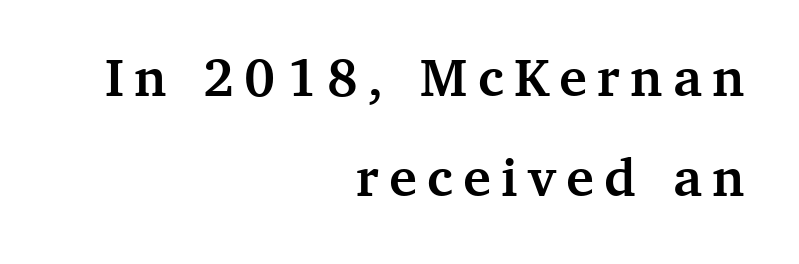
Caption: multi-line text, flush right, ragged left. Note the varied advance widths — an 'i' is clearly narrower than an 'm'. The face used here is seriffed, in the tradition of book romans. You could only call the tracking loose — the letters float apart. Unmarked baselines from the first word to the last. Tall strokes in this sample are plumb rather than angled.
